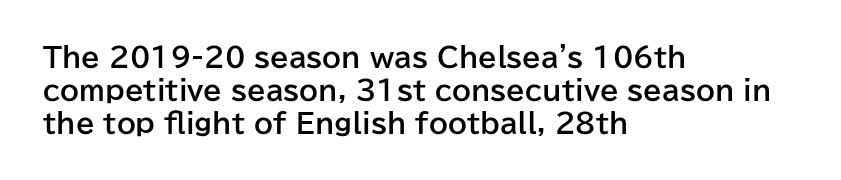
{"italic": "no", "bold": "yes", "underline": "no", "align": "left", "line_spacing_ratio": 1.22, "letter_spacing": "normal", "letter_spacing_em": 0.0, "glyph_px": 27}
